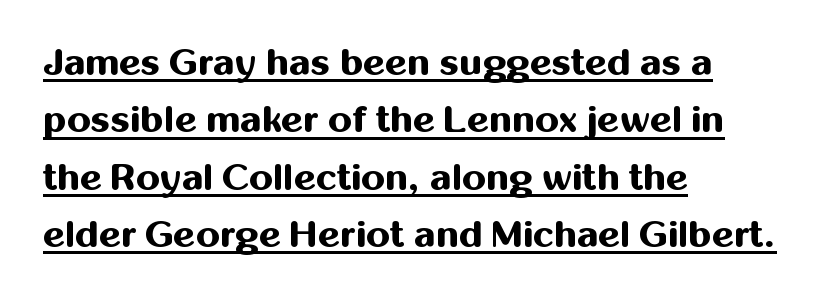
Q: Is the text bold? A: Yes.
Q: Is the text italic (slanted)? A: No, it is upright.
Q: Is the typeface a serif or a sans-serif typeface? A: Sans-serif.
Q: Is the text underlined? A: Yes.
Q: How is the paragraph aligned? A: Left-aligned.
Q: Is the spacing between letters normal or unusually wide? A: Normal.
Q: Is the spacing between lines tight, normal or loose? A: Normal.
Q: Width (condensed, normal, or wide)? A: Normal.
Q: Stroke contrast? A: Medium.
Q: x-height? A: Medium.
Q: Monospaced? A: No.
